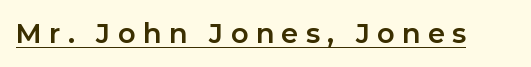
Display-style spreading of the glyphs; the letterfit is very open. The rendering uses the underline text-decoration. The glyphs have the mass of a bold cut. Every stem runs plumb, perpendicular to the baseline.
